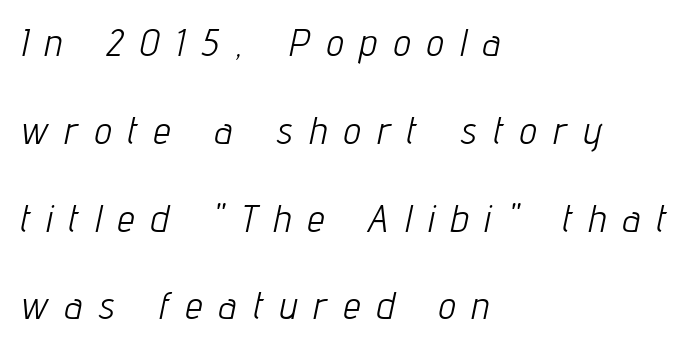
Q: Is the text bold? A: No.
Q: Is the text italic (slanted)? A: Yes, it leans right by about 12 degrees.
Q: Is the text underlined? A: No.
Q: How is the paragraph aligned? A: Left-aligned.
Q: Is the spacing between letters normal or unusually wide? A: Unusually wide.
Q: Is the spacing between lines tight, normal or loose? A: Loose.
Q: Width (condensed, normal, or wide)? A: Condensed.
Q: Stroke contrast? A: Low.
Q: x-height? A: Medium.
Q: Monospaced? A: No.
